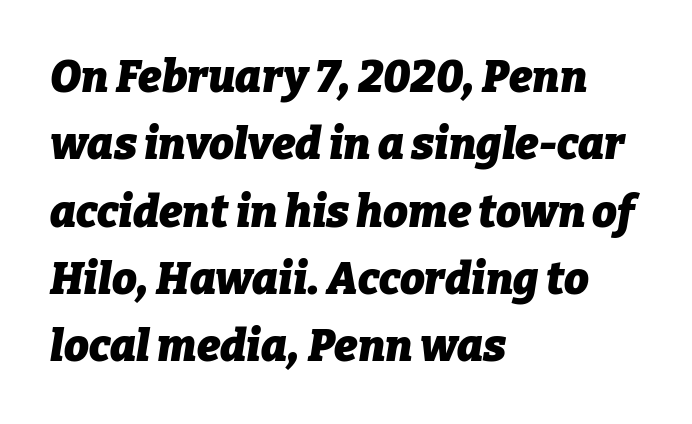
{"italic": "yes", "lean": "right", "slant_degrees": 9, "bold": "yes", "weight": "heavy", "width": "normal", "stroke_contrast": "low", "x_height": "medium", "monospaced": "no", "underline": "no", "align": "left", "line_spacing": "normal", "line_spacing_ratio": 1.53, "letter_spacing": "normal", "letter_spacing_em": 0.0, "glyph_px": 44}
